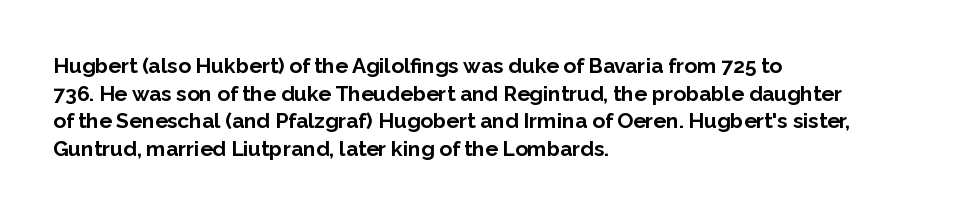
The image shows 21 px bold type, upright; set left-aligned, normal line spacing (1.31x), normal letter spacing, not underlined.
